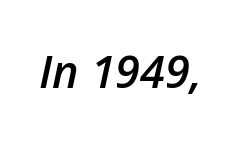
Q: Is the text bold? A: Semi-bold.
Q: Is the text italic (slanted)? A: Yes, it leans right by about 12 degrees.
Q: Is the text underlined? A: No.
Q: Is the spacing between letters normal or unusually wide? A: Normal.
Q: Width (condensed, normal, or wide)? A: Normal.
Q: Stroke contrast? A: Low.
Q: x-height? A: Medium.
Q: Monospaced? A: No.
